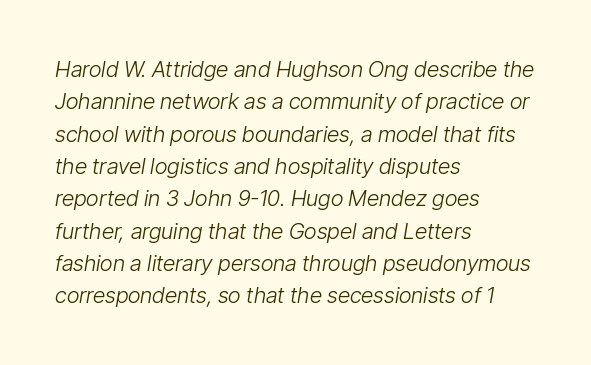
Does the leading feel generous? No, just average. This sample uses plain, unmodified letter spacing. Descenders hang freely into open space. A quiet, ordinary-to-light weight characterises the typeface. Emphasis-style slanted type is in use.
